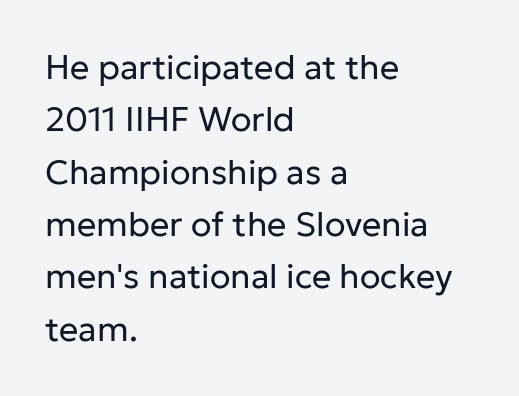
Does the type have serifs? No, each stem ends abruptly. The face used here is proportionally spaced, like ordinary book or web type. Summary of weight: not heavy and not bold. The passage is arranged the way most books set body copy — flush left. The vertical gap from one line to the next is medium.
